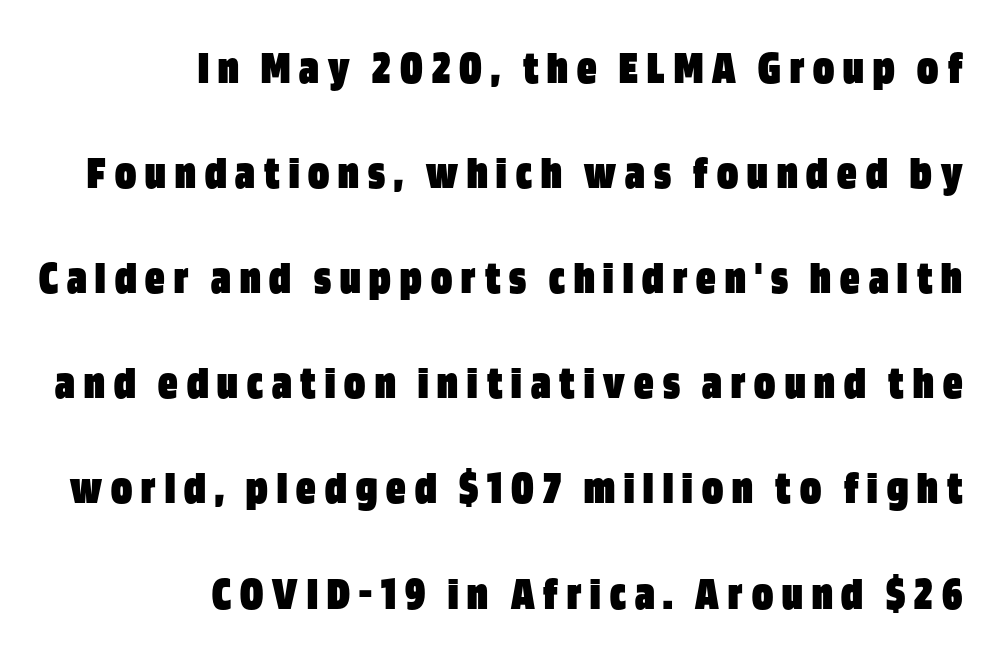
Q: Is the text bold? A: Yes.
Q: Is the text italic (slanted)? A: No, it is upright.
Q: Is the typeface a serif or a sans-serif typeface? A: Sans-serif.
Q: Is the text underlined? A: No.
Q: How is the paragraph aligned? A: Right-aligned.
Q: Is the spacing between lines tight, normal or loose? A: Loose.
Q: Width (condensed, normal, or wide)? A: Condensed.
Q: Stroke contrast? A: Low.
Q: x-height? A: Large.
Q: Monospaced? A: No.
